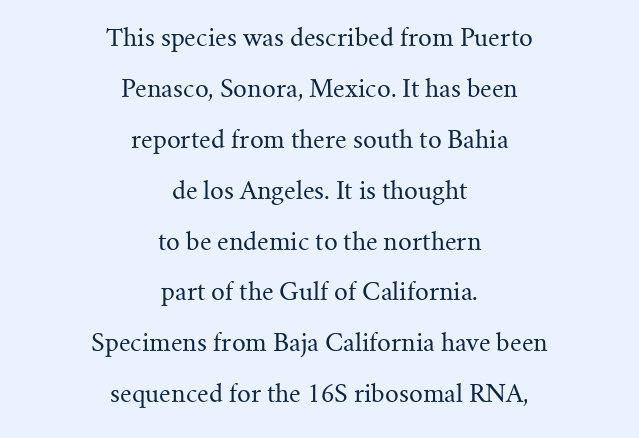
Regarding leading, the lines here are spaced well apart. Quick note: underline off. The weight tops out at a normal text grade. In terms of letterspacing, this is plain default setting. The paragraph has two soft edges and a firm central axis. It's the straight-up-and-down kind of type.
